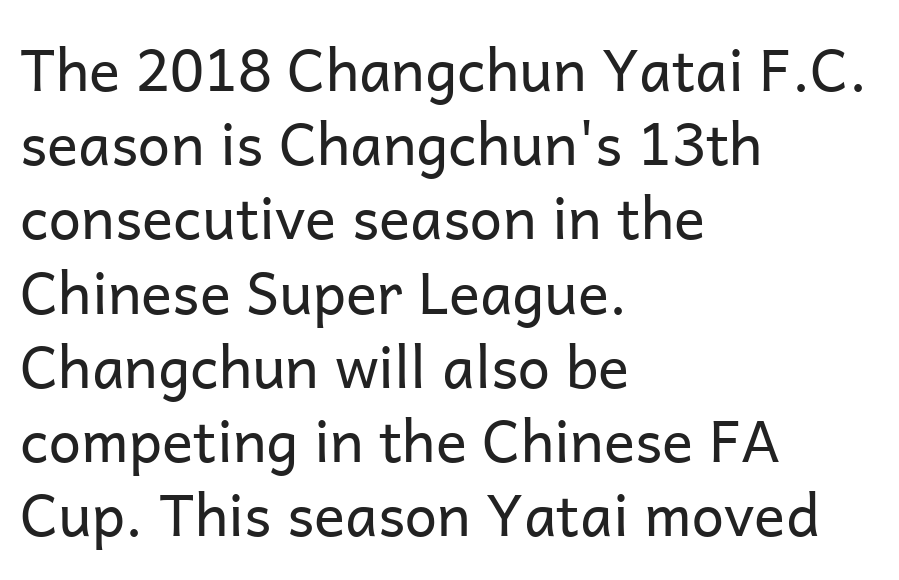
{"serif": "no", "italic": "no", "bold": "no", "weight": "regular", "width": "normal", "stroke_contrast": "low", "x_height": "medium", "monospaced": "no", "underline": "no", "align": "left", "line_spacing": "normal", "line_spacing_ratio": 1.28, "letter_spacing": "normal", "letter_spacing_em": 0.0, "glyph_px": 58}
